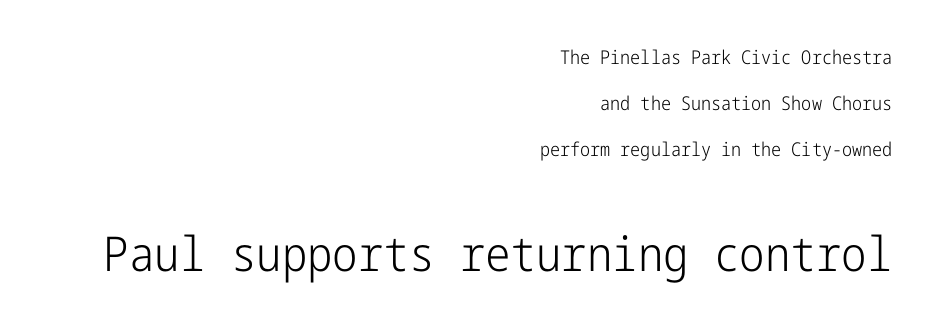
Each letter's strokes conclude bluntly, with no projecting serifs. Nobody touched the tracking dial on this one. The cut favours lightness, reaching ordinary text weight at its darkest. The lines are quadded right.
